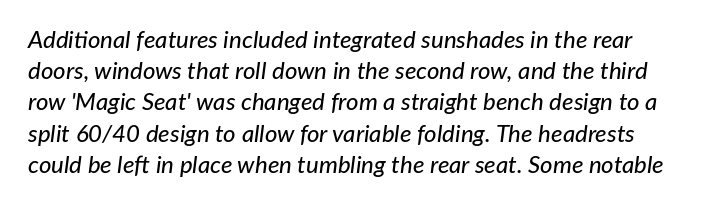
{"italic": "yes", "lean": "right", "slant_degrees": 7, "underline": "no", "line_spacing": "normal", "line_spacing_ratio": 1.3, "letter_spacing": "normal", "letter_spacing_em": 0.0, "glyph_px": 24}
